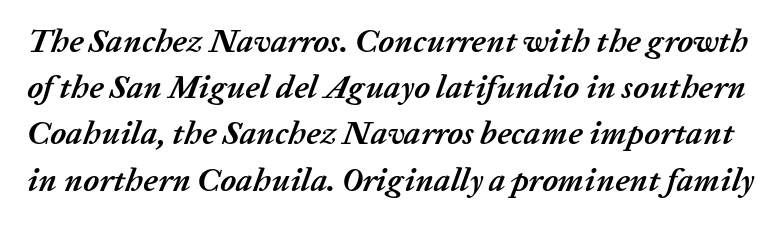
Note the varied advance widths — an 'i' is clearly narrower than an 'm'. Nobody touched the tracking dial on this one. Reading down the column, the eye jumps a familiar distance to each next line. Has an underline been added? It has not.
